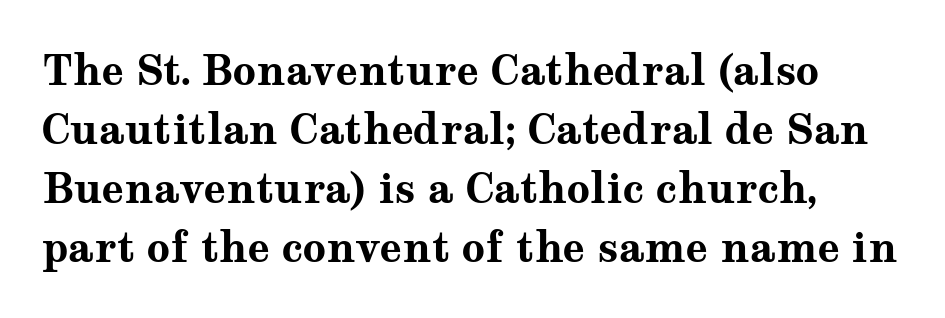
Q: Is the text bold? A: Yes.
Q: Is the text italic (slanted)? A: No, it is upright.
Q: Is the typeface a serif or a sans-serif typeface? A: Serif.
Q: Is the text underlined? A: No.
Q: How is the paragraph aligned? A: Left-aligned.
Q: Is the spacing between letters normal or unusually wide? A: Normal.
Q: Is the spacing between lines tight, normal or loose? A: Normal.
Q: Width (condensed, normal, or wide)? A: Wide.
Q: Stroke contrast? A: Medium.
Q: x-height? A: Medium.
Q: Monospaced? A: No.
